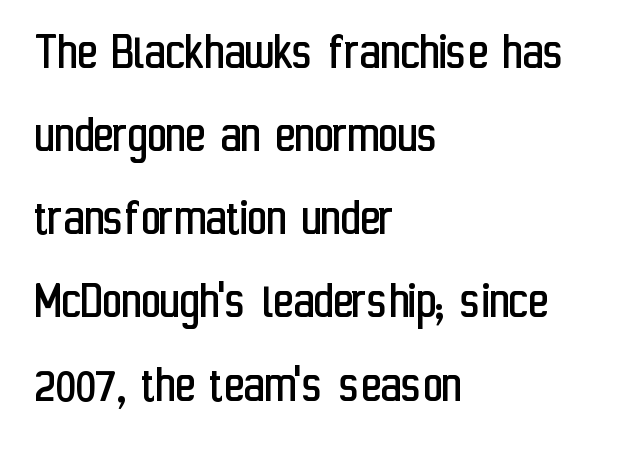
The space beneath each line is pristine and unruled. A typesetter would mark this as roman, not italic. Regular leading. A classic flush-left, rag-right setting is used for this passage. Nobody touched the tracking dial on this one.
